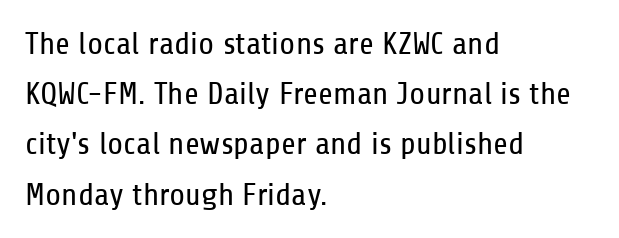
Is this a fixed-width face? No — the glyphs have proportional, varying widths. These lines sit exactly where default settings would place them. The letters sit at their default tracking, neither squeezed nor spread. This is roman type, the default non-slanted kind. The passage shown is not underscored anywhere.
